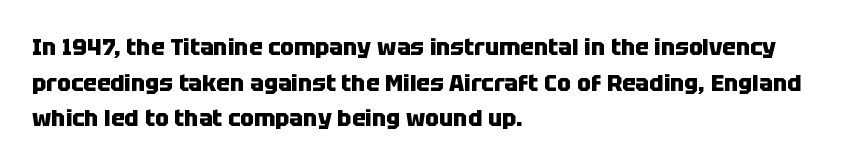
The image shows 23 px bold type, upright; set left-aligned, normal line spacing (1.55x), normal letter spacing, not underlined.
